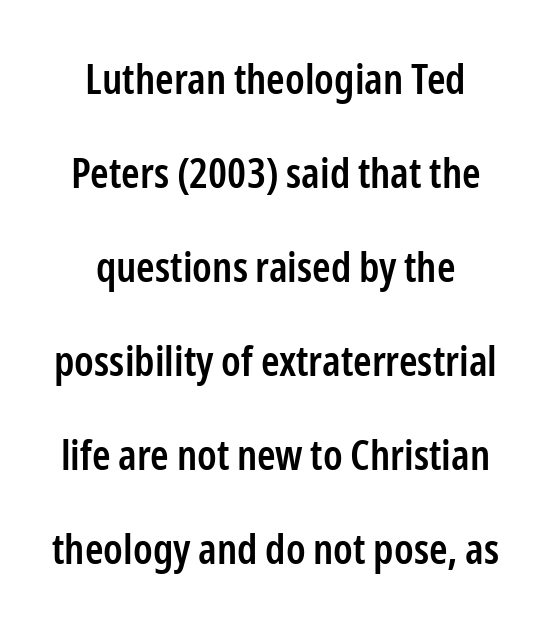
{"serif": "no", "italic": "no", "bold": "semi", "weight": "semibold", "width": "condensed", "stroke_contrast": "low", "x_height": "medium", "monospaced": "no", "underline": "no", "align": "center", "line_spacing": "loose", "line_spacing_ratio": 2.24, "letter_spacing": "normal", "letter_spacing_em": 0.0, "glyph_px": 42}
